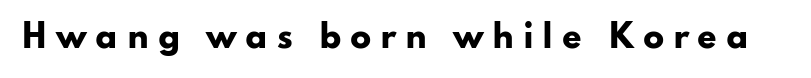
Q: Is the text bold? A: Yes.
Q: Is the text italic (slanted)? A: No, it is upright.
Q: Is the typeface a serif or a sans-serif typeface? A: Sans-serif.
Q: Is the text underlined? A: No.
Q: Is the spacing between letters normal or unusually wide? A: Unusually wide.
Q: Width (condensed, normal, or wide)? A: Wide.
Q: Stroke contrast? A: Low.
Q: x-height? A: Small.
Q: Monospaced? A: No.
